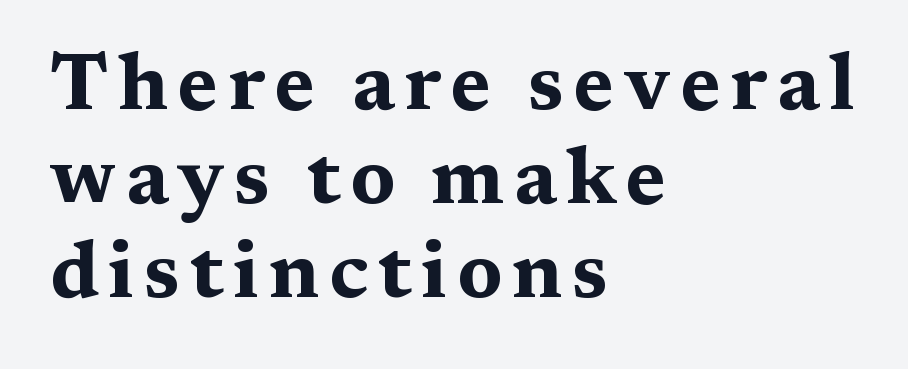
{"serif": "yes", "italic": "no", "bold": "yes", "weight": "bold", "width": "wide", "stroke_contrast": "medium", "x_height": "medium", "monospaced": "no", "underline": "no", "align": "left", "line_spacing_ratio": 1.19, "glyph_px": 79}
